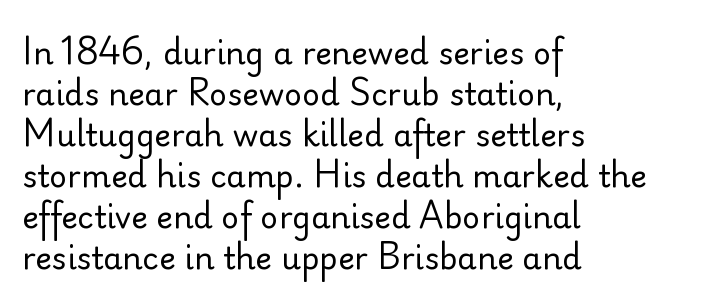
The image shows 31 px regular-weight sans-serif type, upright; set left-aligned, normal line spacing (1.32x), normal letter spacing, not underlined; low stroke contrast and a small x-height.
